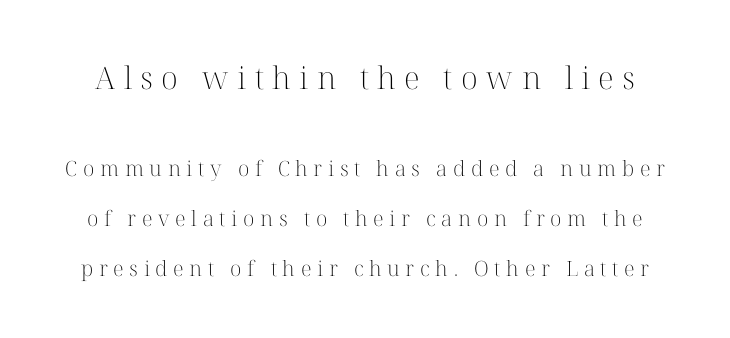
The image shows 31 px light serif type, upright; set loose line spacing (2.37x), unusually wide letter spacing (+0.27 em), not underlined; the first (top) block is 1.48x larger; high stroke contrast and a medium x-height.
